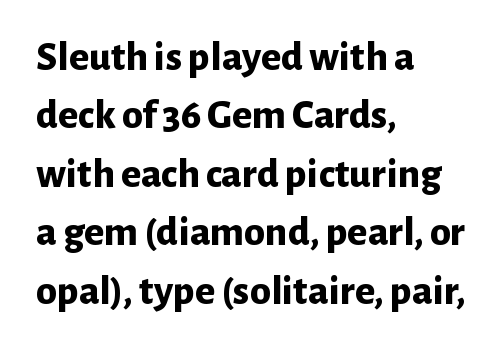
The image shows 42 px bold sans-serif type, upright; set left-aligned, normal line spacing (1.39x), normal letter spacing, not underlined; low stroke contrast and a medium x-height.
